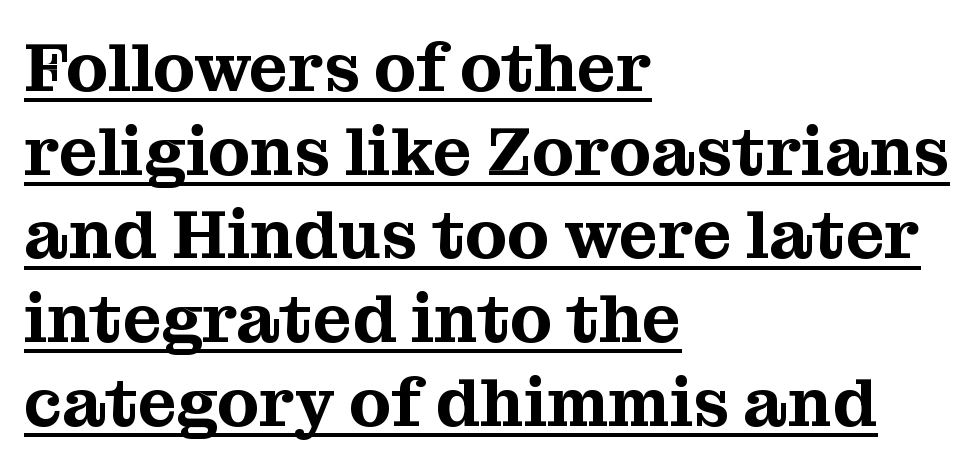
{"serif": "yes", "italic": "no", "width": "normal", "stroke_contrast": "medium", "x_height": "medium", "monospaced": "no", "underline": "yes", "align": "left", "line_spacing_ratio": 1.23, "letter_spacing": "normal", "letter_spacing_em": 0.0, "glyph_px": 68}
